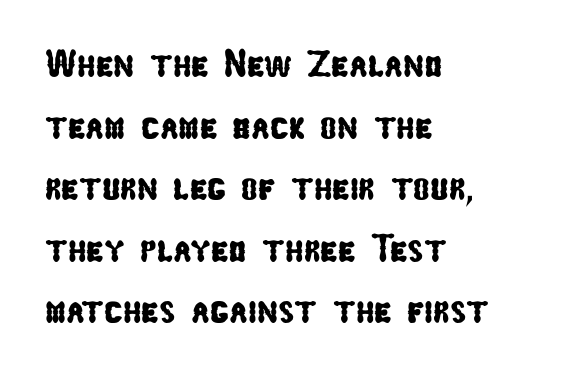
{"serif": "no", "width": "condensed", "stroke_contrast": "low", "x_height": "medium", "monospaced": "no", "underline": "no", "align": "left", "line_spacing": "normal", "line_spacing_ratio": 1.58, "letter_spacing": "normal", "letter_spacing_em": 0.0, "glyph_px": 39}
